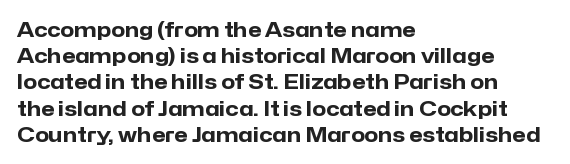
The image shows 20 px bold type, upright; set left-aligned, normal line spacing (1.31x), normal letter spacing, not underlined.
